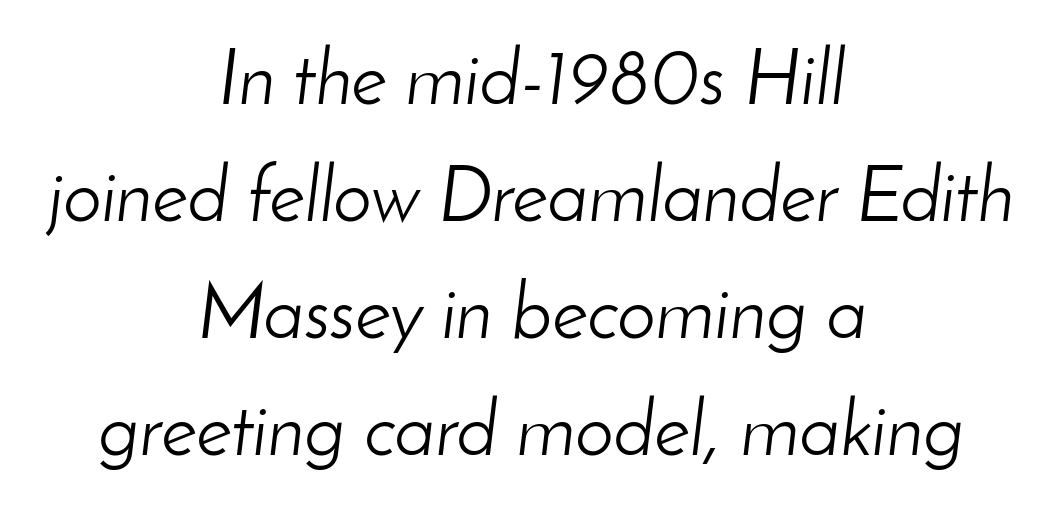
These lines are rendered in a variable-pitch font. The font sits on the lighter half of the weight spectrum, regular included. The font's italic variant was chosen for this text. The space beneath each line is pristine and unruled. Does the leading feel generous? No, just average. The compositor balanced each line on the midline.
